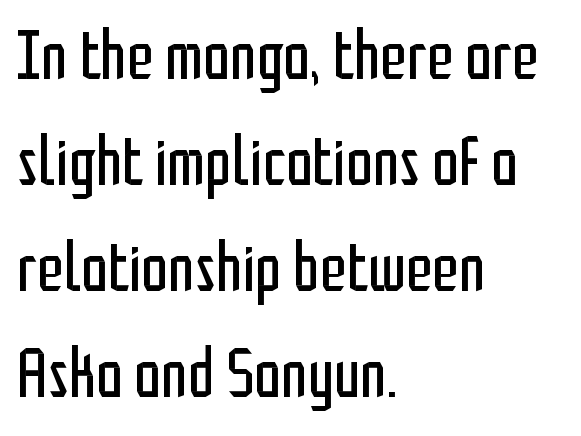
The image shows 68 px regular-weight, condensed sans-serif type, upright; set left-aligned, normal line spacing (1.56x), normal letter spacing, not underlined; low stroke contrast and a medium x-height.
